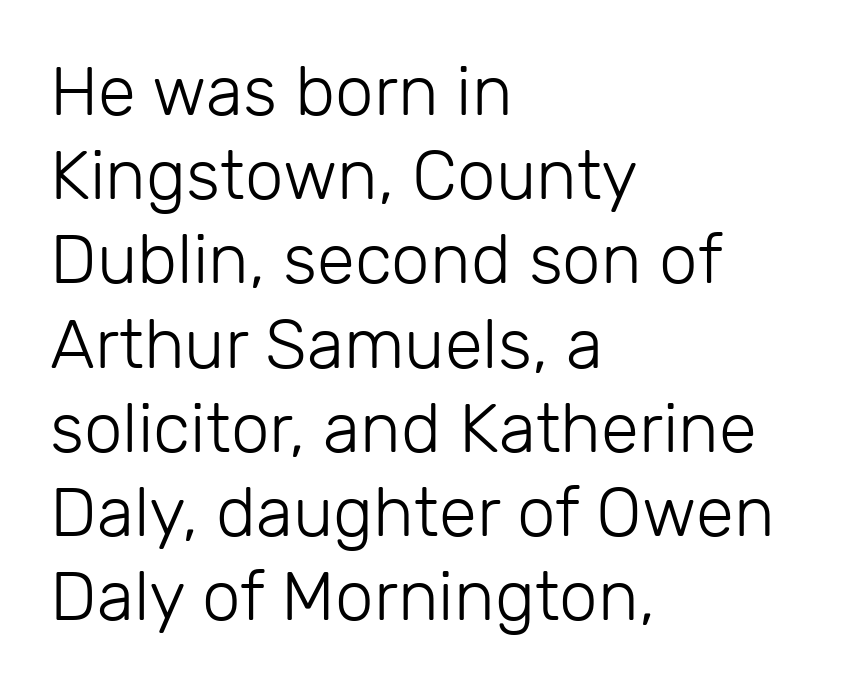
{"serif": "no", "italic": "no", "bold": "no", "weight": "light", "width": "normal", "stroke_contrast": "low", "x_height": "medium", "monospaced": "no", "underline": "no", "align": "left", "line_spacing_ratio": 1.22, "letter_spacing": "normal", "letter_spacing_em": 0.0, "glyph_px": 69}
